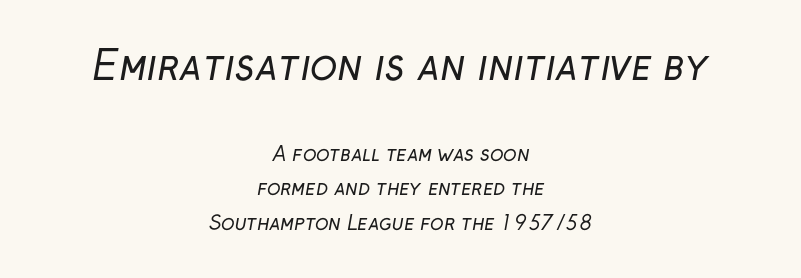
{"serif": "no", "bold": "no", "weight": "regular", "width": "normal", "stroke_contrast": "low", "x_height": "medium", "monospaced": "no", "underline": "no", "align": "center", "line_spacing_ratio": 1.72, "letter_spacing": "normal", "letter_spacing_em": 0.0, "larger_block": "first", "size_ratio": 2.0, "glyph_px": 40}
